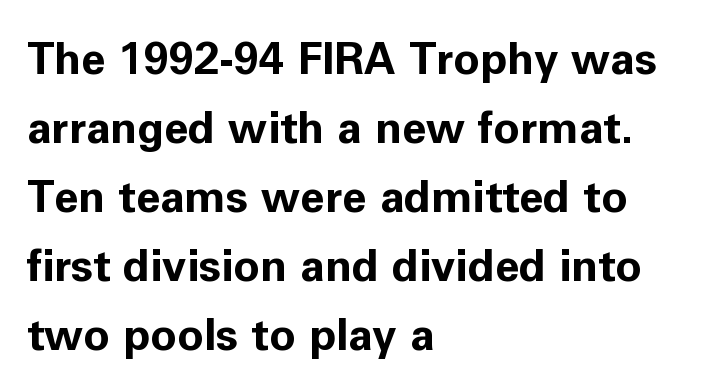
{"serif": "no", "italic": "no", "bold": "yes", "weight": "bold", "width": "normal", "stroke_contrast": "low", "x_height": "medium", "monospaced": "no", "underline": "no", "align": "left", "line_spacing": "normal", "line_spacing_ratio": 1.57, "letter_spacing": "normal", "letter_spacing_em": 0.0, "glyph_px": 44}
